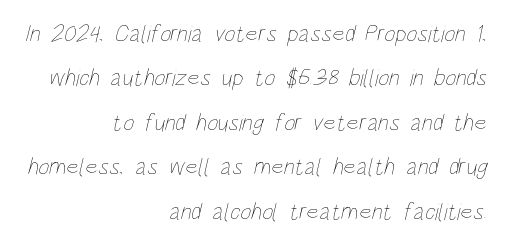
The strip under each line holds only bare page. Every row of glyphs terminates at an identical x-position on the right. Compared with typical body copy, the letter spacing here is the same. Ink coverage per letter is moderate at most.
